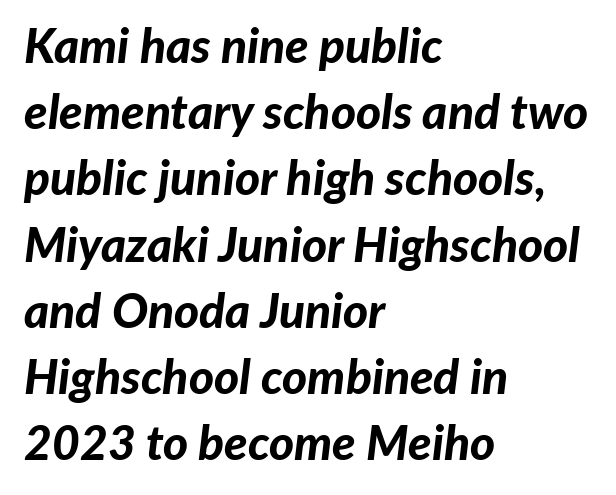
Decoration check: the copy has no underline. This block has exactly the height ordinary leading produces. Short note: letters normally spaced. Here the designer chose a conventional face with non-uniform glyph widths. The passage shown leans; its letterforms are oblique. Line starts are locked; line ends wander.
